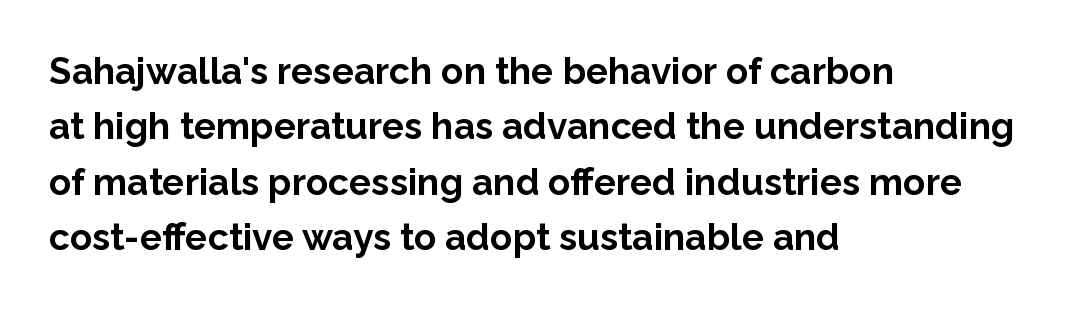
{"serif": "no", "italic": "no", "bold": "yes", "weight": "bold", "width": "normal", "stroke_contrast": "low", "x_height": "medium", "monospaced": "no", "underline": "no", "align": "left", "line_spacing": "normal", "line_spacing_ratio": 1.5, "letter_spacing": "normal", "letter_spacing_em": 0.0, "glyph_px": 37}
